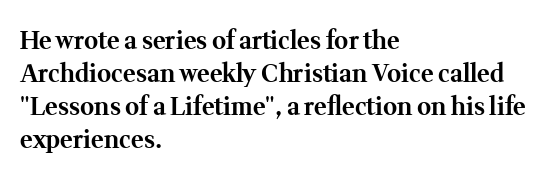
Q: Is the text bold? A: Yes.
Q: Is the text italic (slanted)? A: No, it is upright.
Q: Is the text underlined? A: No.
Q: How is the paragraph aligned? A: Left-aligned.
Q: Is the spacing between letters normal or unusually wide? A: Normal.
Q: Is the spacing between lines tight, normal or loose? A: Normal.
